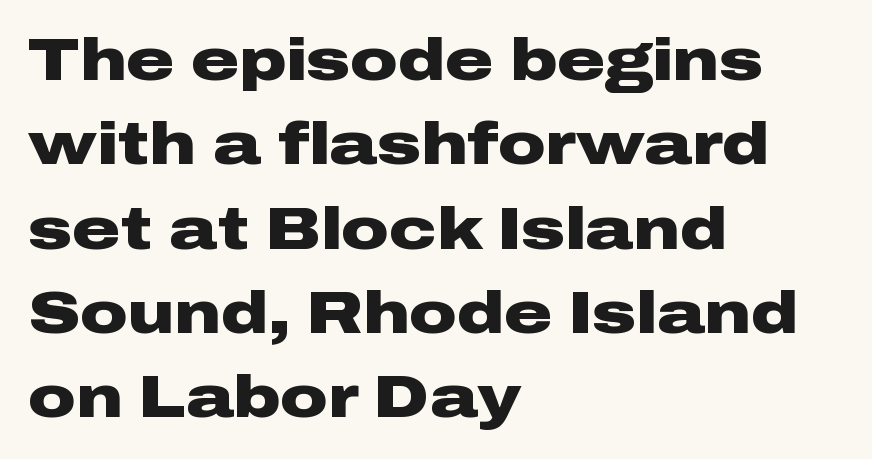
Serif or sans? Sans — the stroke terminals are bare. Baseline-to-baseline distance is the conventional proportion of letter height. Thick stems and heavy bowls — unmistakably bold. Honestly, there is no underline to notice here at all. These lines are rendered in a variable-pitch font. Observe the ordinary spacing: letters are neighbours, not strangers.
